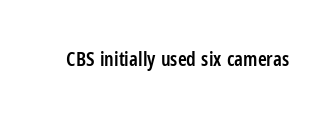
I'd describe the lettering as semibold — firm but not a full bold. The string is rendered with underlining switched off. If you drew a line through each stem, it would be perfectly vertical. Observe the ordinary spacing: letters are neighbours, not strangers.
